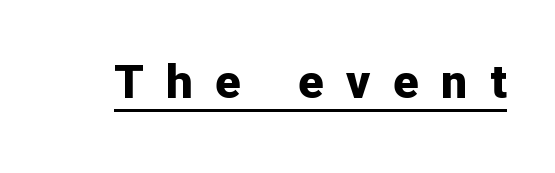
{"serif": "no", "italic": "no", "bold": "yes", "weight": "bold", "width": "normal", "stroke_contrast": "low", "x_height": "medium", "monospaced": "no", "underline": "yes", "letter_spacing": "wide", "letter_spacing_em": 0.48, "glyph_px": 47}
